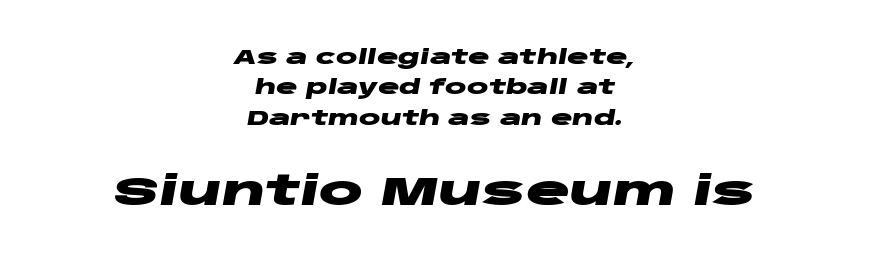
The image shows 41 px heavy, wide type, italic (leaning right); set centered, normal line spacing (1.52x), normal letter spacing, not underlined; the second (bottom) block is 2.05x larger; low stroke contrast and a large x-height.
